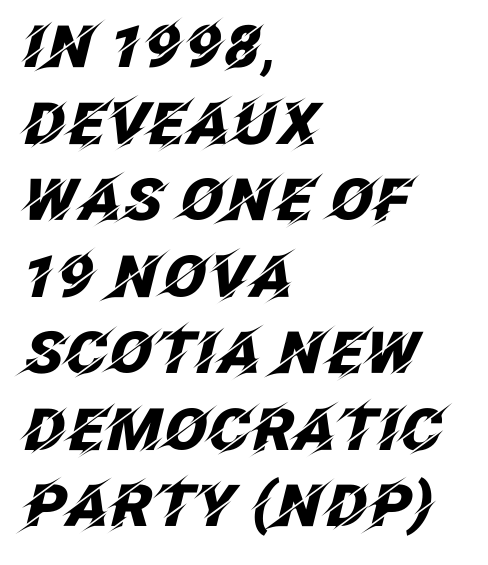
The image shows 58 px heavy type, italic (leaning right); set left-aligned, normal line spacing (1.32x), normal letter spacing, not underlined; low stroke contrast and a large x-height.
